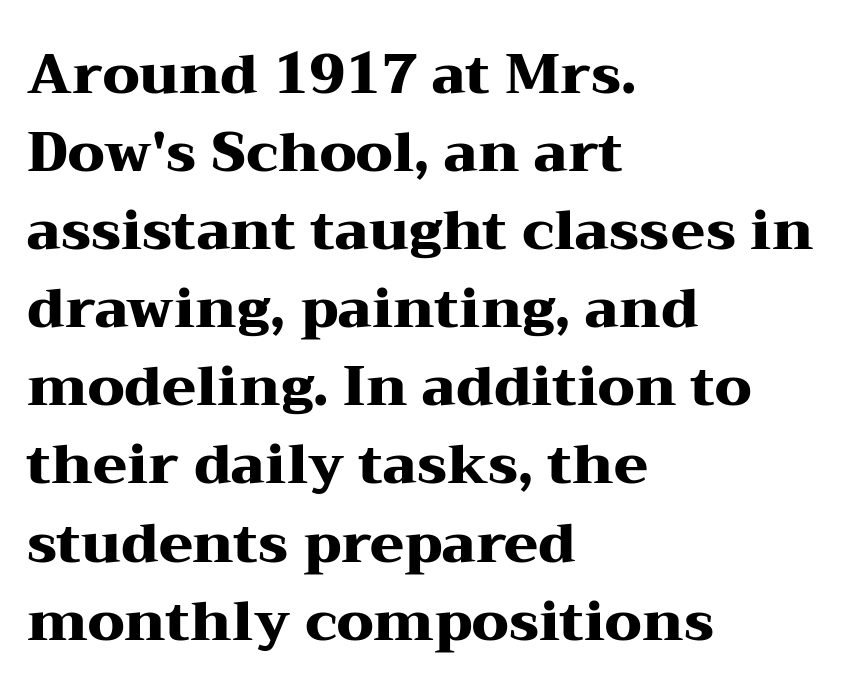
The image shows 55 px heavy, wide serif type, upright; set left-aligned, normal line spacing (1.42x), normal letter spacing, not underlined; medium stroke contrast and a medium x-height.
